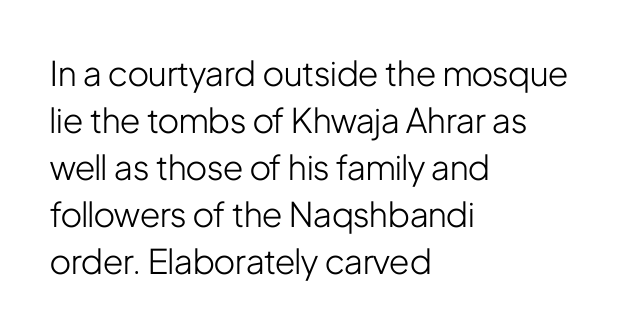
Q: Is the text bold? A: No.
Q: Is the text italic (slanted)? A: No, it is upright.
Q: Is the typeface a serif or a sans-serif typeface? A: Sans-serif.
Q: Is the text underlined? A: No.
Q: How is the paragraph aligned? A: Left-aligned.
Q: Is the spacing between letters normal or unusually wide? A: Normal.
Q: Is the spacing between lines tight, normal or loose? A: Normal.
Q: Width (condensed, normal, or wide)? A: Condensed.
Q: Stroke contrast? A: Low.
Q: x-height? A: Medium.
Q: Monospaced? A: No.
